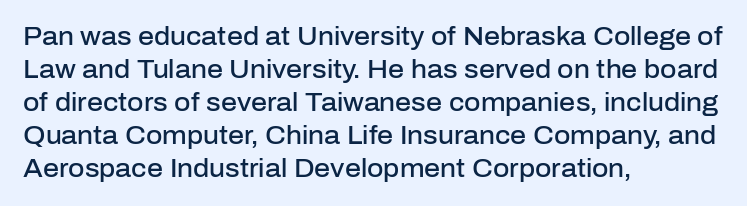
The image shows 25 px text type, upright; set left-aligned, normal line spacing (1.32x), normal letter spacing, not underlined.
